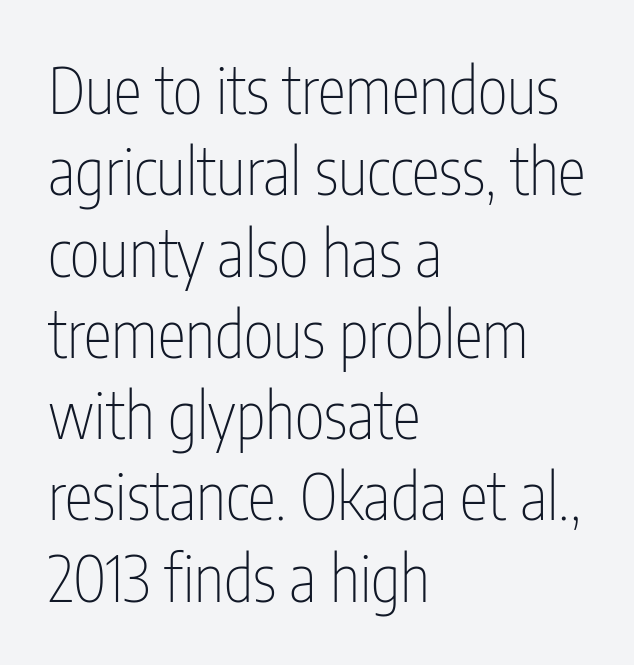
{"serif": "no", "italic": "no", "bold": "no", "weight": "thin", "width": "condensed", "stroke_contrast": "low", "x_height": "medium", "monospaced": "no", "underline": "no", "align": "left", "line_spacing": "normal", "line_spacing_ratio": 1.27, "letter_spacing": "normal", "letter_spacing_em": 0.0, "glyph_px": 64}
